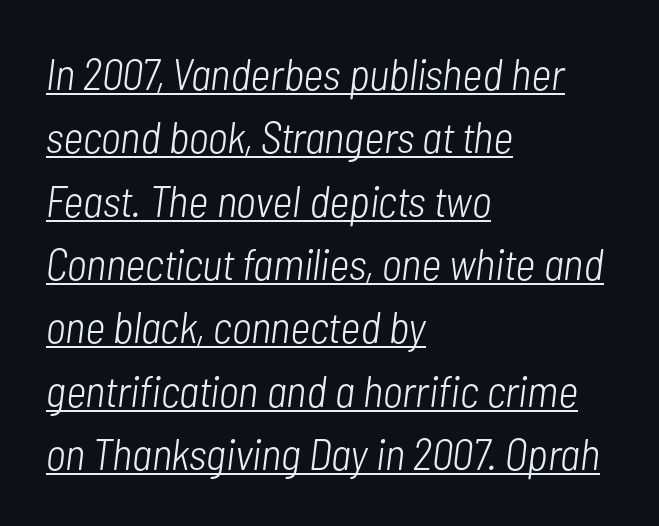
{"italic": "yes", "lean": "right", "slant_degrees": 7, "bold": "no", "weight": "light", "width": "condensed", "stroke_contrast": "low", "x_height": "medium", "monospaced": "no", "underline": "yes", "align": "left", "line_spacing": "normal", "line_spacing_ratio": 1.44, "letter_spacing": "normal", "letter_spacing_em": 0.0, "glyph_px": 44}
